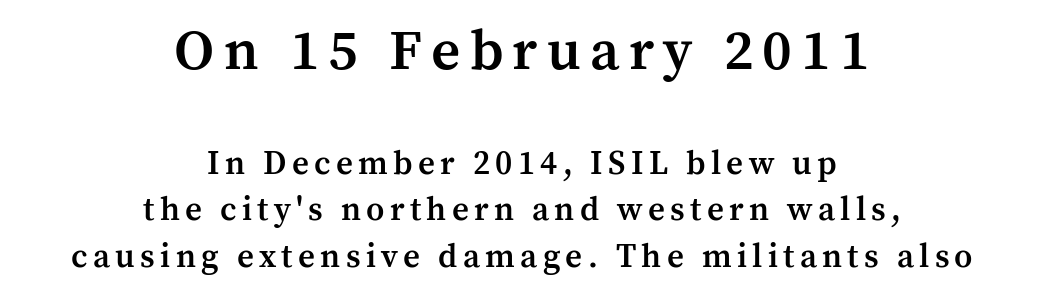
{"serif": "yes", "italic": "no", "bold": "semi", "weight": "semibold", "width": "normal", "stroke_contrast": "medium", "x_height": "medium", "monospaced": "no", "underline": "no", "align": "center", "line_spacing": "normal", "line_spacing_ratio": 1.42, "larger_block": "first", "size_ratio": 1.73, "glyph_px": 57}
